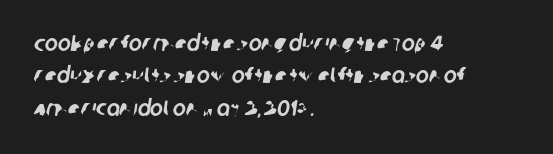
These lines are set flush left with a ragged right edge. Bare-footed words on every line. A typesetter would call this zero additional tracking. Quick note: interline space is typical.
